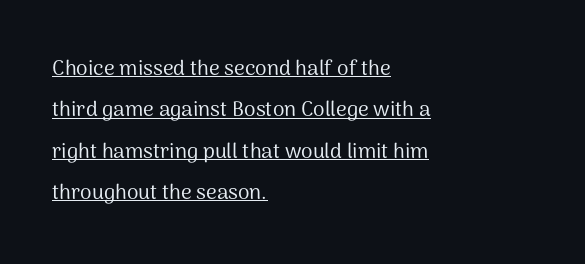
{"italic": "no", "bold": "no", "underline": "yes", "align": "left", "line_spacing": "loose", "line_spacing_ratio": 1.97, "letter_spacing": "normal", "letter_spacing_em": 0.0, "glyph_px": 21}
